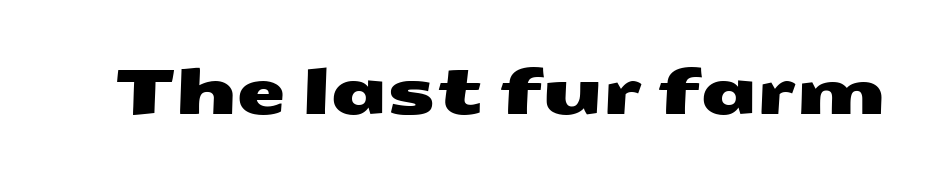
{"serif": "no", "width": "wide", "stroke_contrast": "medium", "x_height": "medium", "monospaced": "no", "underline": "no", "letter_spacing": "normal", "letter_spacing_em": 0.0, "glyph_px": 64}
